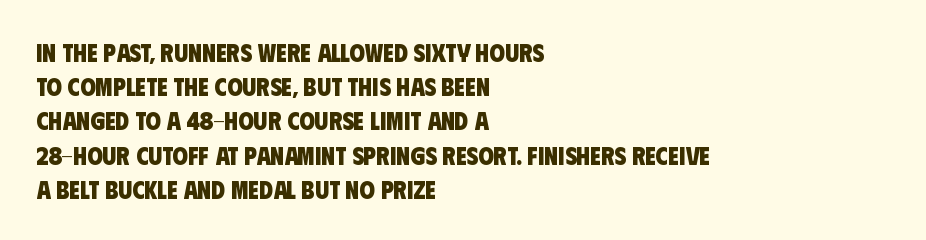
The image shows 25 px bold type; set left-aligned, normal line spacing (1.37x), normal letter spacing, not underlined.
